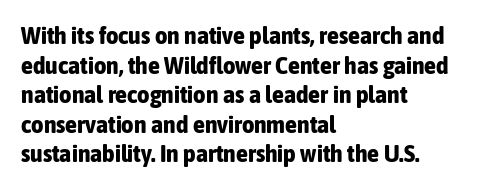
Nobody drew a line under any word here. The lettering stays uniformly vertical, giving the passage a roman look. Each word holds together tightly as a unit, with standard inter-letter gaps. A student would call this left alignment; a typographer would say flush left, rag right. Typographic density is high because the face is bold.
